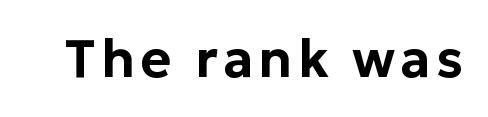
Q: Is the text italic (slanted)? A: No, it is upright.
Q: Is the typeface a serif or a sans-serif typeface? A: Sans-serif.
Q: Is the text underlined? A: No.
Q: Width (condensed, normal, or wide)? A: Normal.
Q: Stroke contrast? A: Low.
Q: x-height? A: Medium.
Q: Monospaced? A: No.
